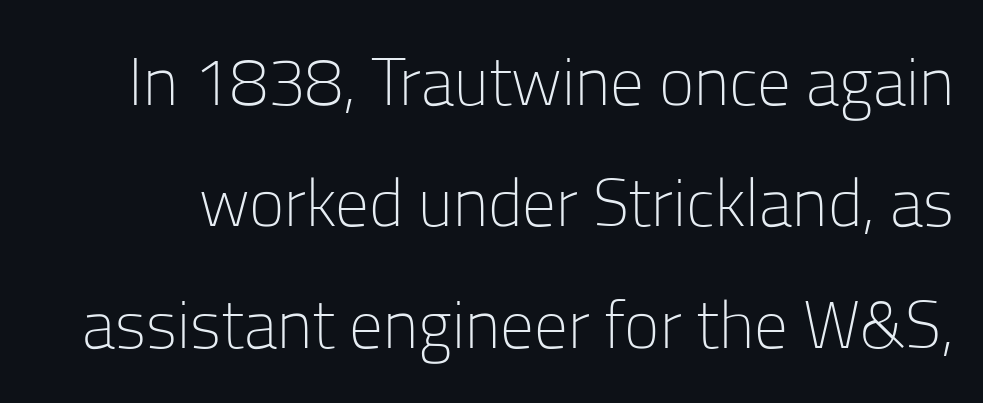
{"serif": "no", "italic": "no", "bold": "no", "weight": "light", "width": "normal", "stroke_contrast": "low", "x_height": "medium", "monospaced": "no", "underline": "no", "line_spacing_ratio": 1.81, "letter_spacing": "normal", "letter_spacing_em": 0.0, "glyph_px": 67}
